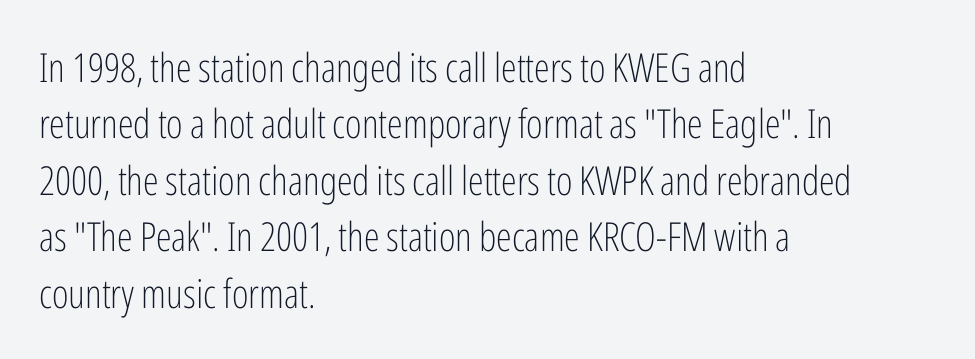
Is the letter spacing exaggerated? No — it looks like the ordinary default. Every row of glyphs begins at an identical x-position on the left. The characters are drawn with everyday or finer stroke widths. Designer's note — italics off, roman on.
